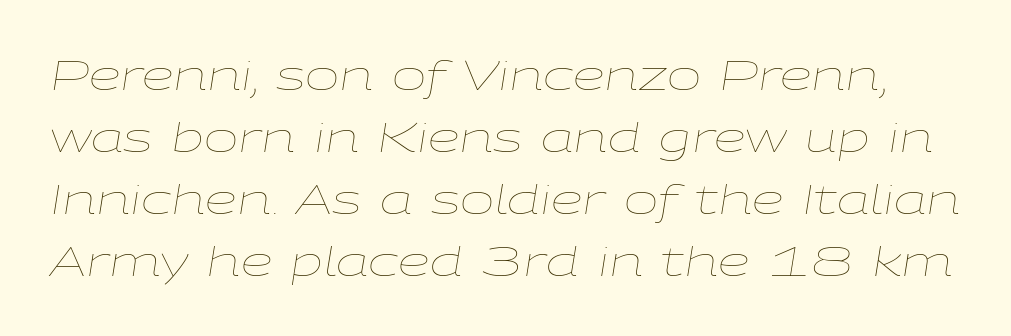
Notice how descenders clear the ascenders below comfortably — that's standard leading. Rule under the text: the space is simply empty. Character widths vary here, with narrow letters taking less room than wide ones. The weight tops out at a normal text grade.
